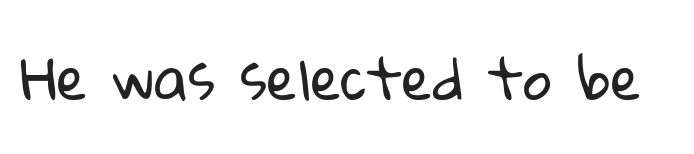
The image shows 56 px regular-weight sans-serif type; set normal letter spacing, not underlined; low stroke contrast and a medium x-height.
